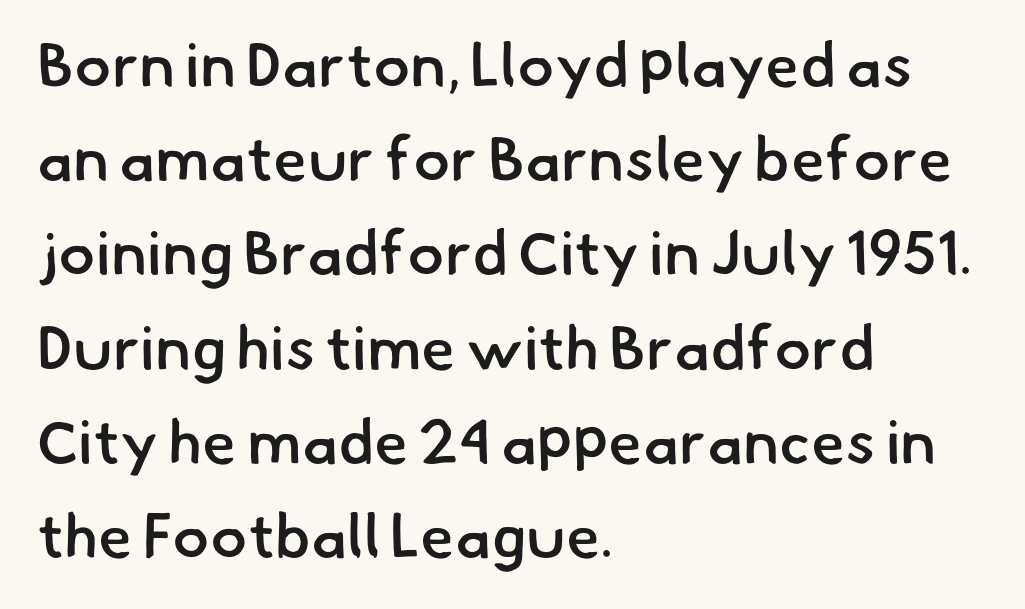
The image shows 62 px semibold sans-serif type; set left-aligned, normal line spacing (1.52x), normal letter spacing, not underlined; low stroke contrast and a small x-height.
